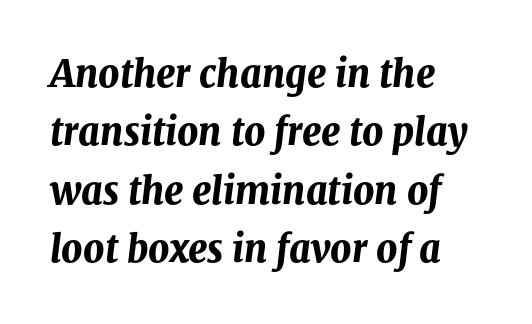
Q: Is the text bold? A: Yes.
Q: Is the text italic (slanted)? A: Yes, it leans right by about 8 degrees.
Q: Is the text underlined? A: No.
Q: How is the paragraph aligned? A: Left-aligned.
Q: Is the spacing between letters normal or unusually wide? A: Normal.
Q: Is the spacing between lines tight, normal or loose? A: Normal.
Q: Width (condensed, normal, or wide)? A: Normal.
Q: Stroke contrast? A: Medium.
Q: x-height? A: Medium.
Q: Monospaced? A: No.
